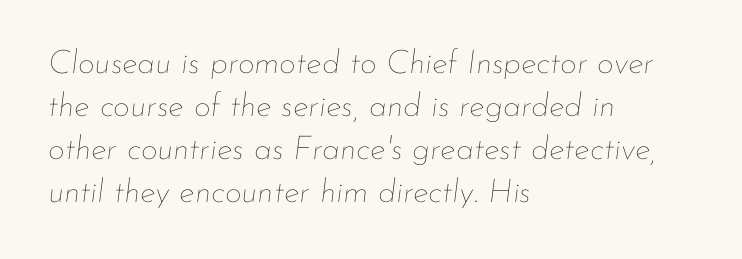
Q: Is the text bold? A: No.
Q: Is the text italic (slanted)? A: Yes, it leans right by about 7 degrees.
Q: Is the text underlined? A: No.
Q: How is the paragraph aligned? A: Left-aligned.
Q: Is the spacing between letters normal or unusually wide? A: Normal.
Q: Is the spacing between lines tight, normal or loose? A: Normal.
Q: Width (condensed, normal, or wide)? A: Normal.
Q: Stroke contrast? A: Low.
Q: x-height? A: Small.
Q: Monospaced? A: No.
